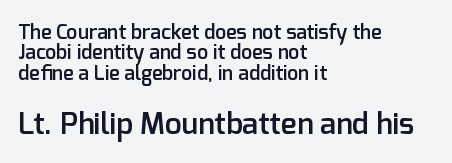
Each letter's strokes conclude bluntly, with no projecting serifs. The rendering keeps characters at their native spacing. One glance says dense: line gaps are narrower than usual. Which margin do the lines hug? The left one — the right edge is uneven.
